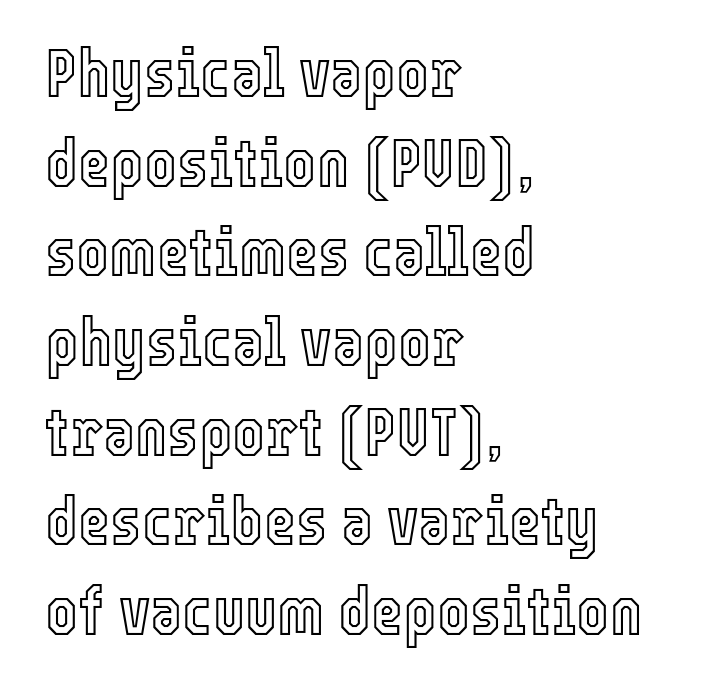
The image shows 69 px condensed type, upright; set left-aligned, normal line spacing (1.3x), normal letter spacing, not underlined; a medium x-height.
